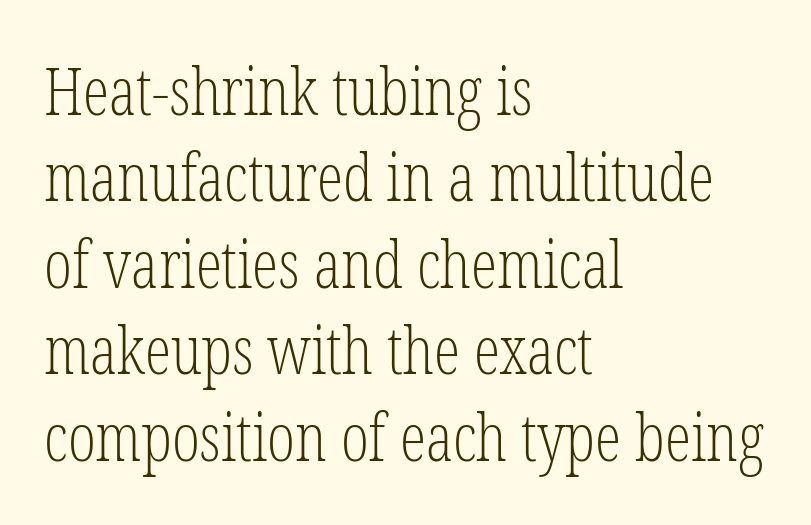
The image shows 66 px light, condensed serif type, upright; set left-aligned, normal line spacing (1.31x), normal letter spacing, not underlined; low stroke contrast and a medium x-height.
